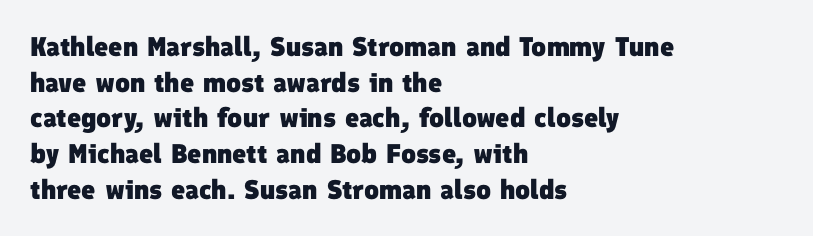
The image shows 27 px bold type; set left-aligned, normal line spacing (1.32x), normal letter spacing, not underlined.
